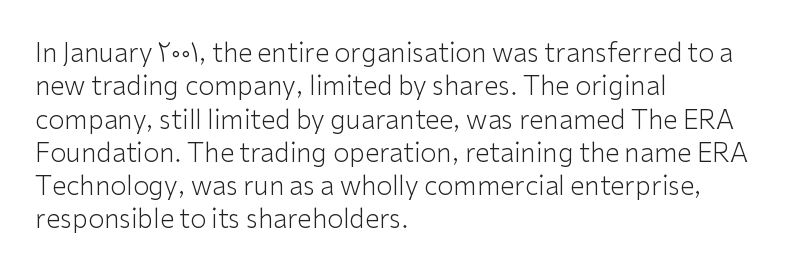
Compared with typical paragraphs, the rows here are spaced about the same. The letters stand straight up with perfectly vertical stems. Short and long lines alike share a common starting point at left. Is the stroke heavy? The answer is a plain regular-or-lighter. In terms of letterspacing, this is plain default setting. Just letters on the line, the space beneath them empty.
